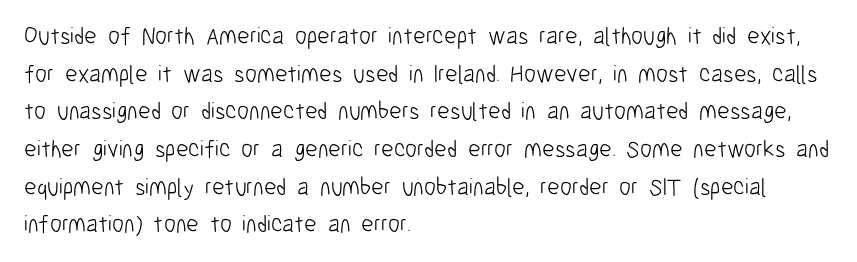
Q: Is the text bold? A: No.
Q: Is the text italic (slanted)? A: No, it is upright.
Q: Is the text underlined? A: No.
Q: How is the paragraph aligned? A: Left-aligned.
Q: Is the spacing between letters normal or unusually wide? A: Normal.
Q: Is the spacing between lines tight, normal or loose? A: Normal.
